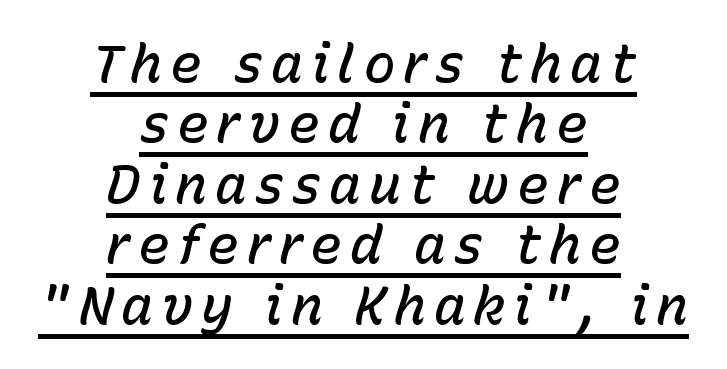
Q: Is the text bold? A: Semi-bold.
Q: Is the text italic (slanted)? A: Yes, it leans right by about 15 degrees.
Q: Is the text underlined? A: Yes.
Q: How is the paragraph aligned? A: Centered.
Q: Is the spacing between lines tight, normal or loose? A: Tight.
Q: Width (condensed, normal, or wide)? A: Normal.
Q: Stroke contrast? A: Low.
Q: x-height? A: Medium.
Q: Monospaced? A: No.
